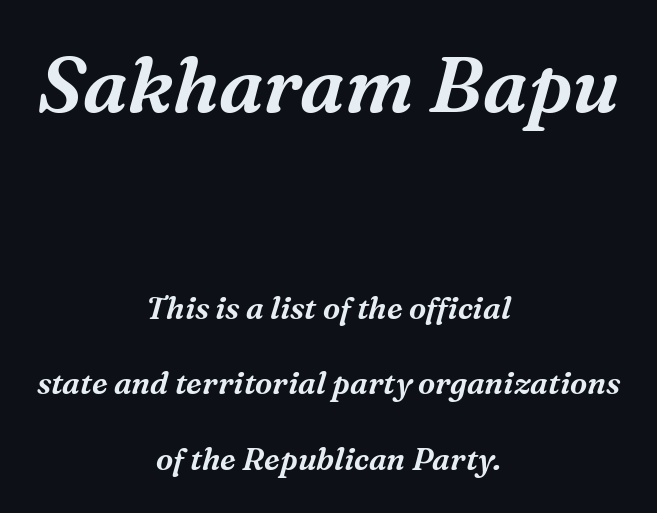
Q: Is the text italic (slanted)? A: Yes, it leans right by about 16 degrees.
Q: Is the typeface a serif or a sans-serif typeface? A: Serif.
Q: Is the text underlined? A: No.
Q: How is the paragraph aligned? A: Centered.
Q: Is the spacing between letters normal or unusually wide? A: Normal.
Q: Is the spacing between lines tight, normal or loose? A: Loose.
Q: Which block of text is set in a larger size, the first (top) or the second (bottom)? A: The first (top) one.
Q: Width (condensed, normal, or wide)? A: Normal.
Q: Stroke contrast? A: Medium.
Q: x-height? A: Medium.
Q: Monospaced? A: No.
